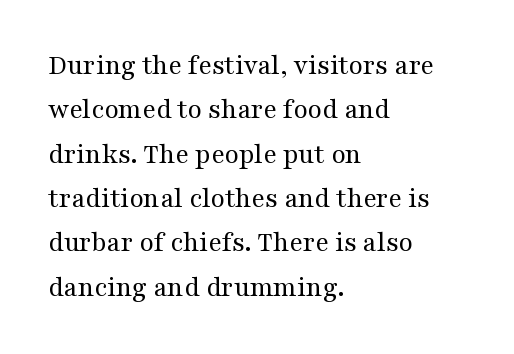
Q: Is the text bold? A: No.
Q: Is the text italic (slanted)? A: No, it is upright.
Q: Is the typeface a serif or a sans-serif typeface? A: Serif.
Q: Is the text underlined? A: No.
Q: How is the paragraph aligned? A: Left-aligned.
Q: Is the spacing between letters normal or unusually wide? A: Normal.
Q: Is the spacing between lines tight, normal or loose? A: Normal.
Q: Width (condensed, normal, or wide)? A: Wide.
Q: Stroke contrast? A: Medium.
Q: x-height? A: Medium.
Q: Monospaced? A: No.
